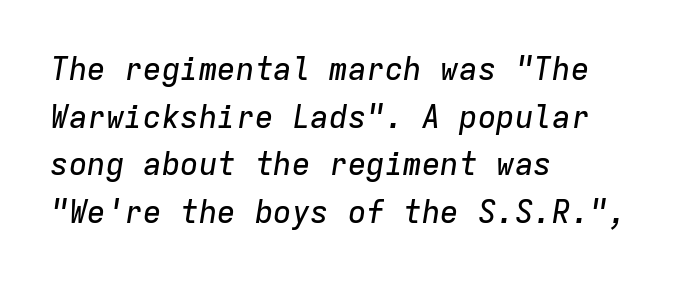
Q: Is the text italic (slanted)? A: Yes, it leans right by about 9 degrees.
Q: Is the text underlined? A: No.
Q: How is the paragraph aligned? A: Left-aligned.
Q: Is the spacing between letters normal or unusually wide? A: Normal.
Q: Is the spacing between lines tight, normal or loose? A: Normal.
Q: Width (condensed, normal, or wide)? A: Normal.
Q: Stroke contrast? A: Low.
Q: x-height? A: Medium.
Q: Monospaced? A: Yes.
